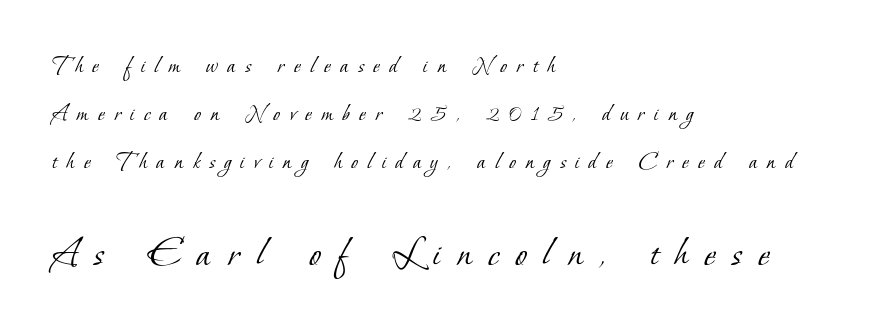
The image shows 43 px light serif type; set left-aligned, loose line spacing (1.92x), unusually wide letter spacing (+0.39 em), not underlined; the second (bottom) block is 1.72x larger; low stroke contrast and a small x-height.
